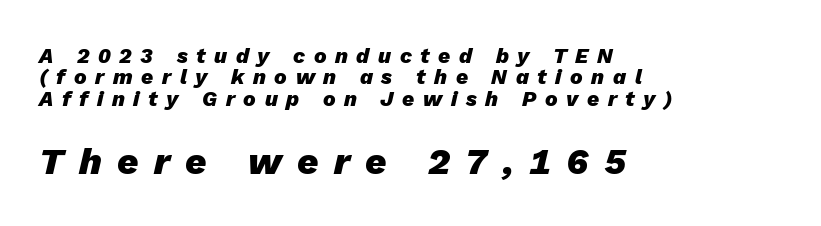
Is the block centered? No — it sits flush against the left margin. Yep, that's italic — everything's leaning. Is the type bold? Yes — the strokes are clearly thick and heavy. Spacing verdict: proportional, widths tailored to each character. The passage shown has open, widely tracked lettering throughout. Type size steps up from the first block to the second.
